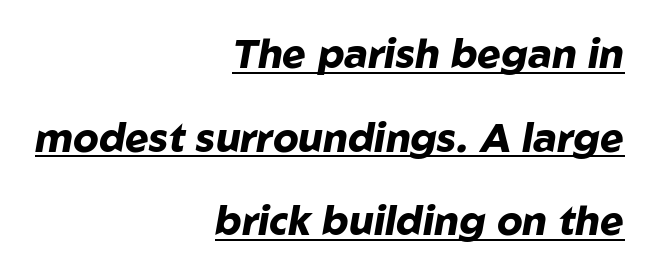
The image shows 40 px heavy type, italic (leaning right); set right-aligned, loose line spacing (2.09x), normal letter spacing, underlined; low stroke contrast and a medium x-height.
